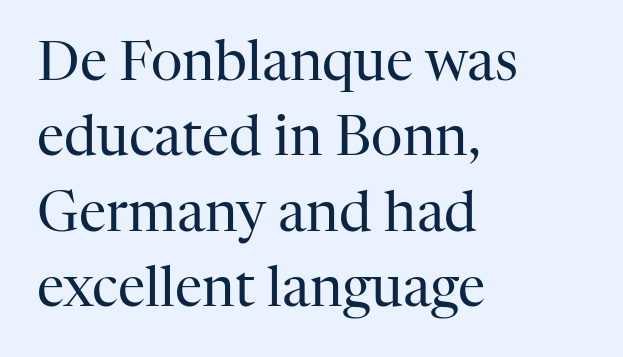
{"serif": "yes", "italic": "no", "bold": "no", "weight": "regular", "width": "normal", "stroke_contrast": "high", "x_height": "medium", "monospaced": "no", "underline": "no", "align": "left", "line_spacing": "normal", "line_spacing_ratio": 1.37, "letter_spacing": "normal", "letter_spacing_em": 0.0, "glyph_px": 55}
